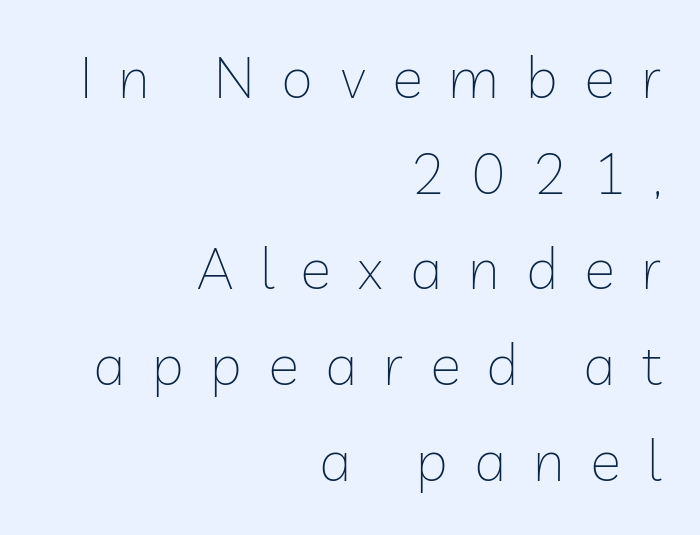
The image shows 58 px thin sans-serif type, upright; set right-aligned, normal line spacing (1.65x), unusually wide letter spacing (+0.45 em), not underlined; low stroke contrast and a medium x-height.
